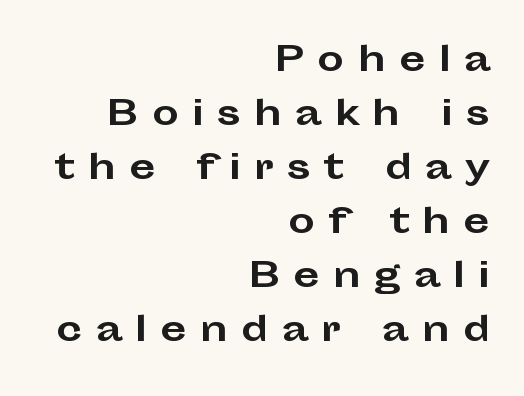
The image shows 34 px bold, wide sans-serif type, upright; set right-aligned, normal line spacing (1.59x), unusually wide letter spacing (+0.39 em), not underlined; low stroke contrast and a medium x-height.
